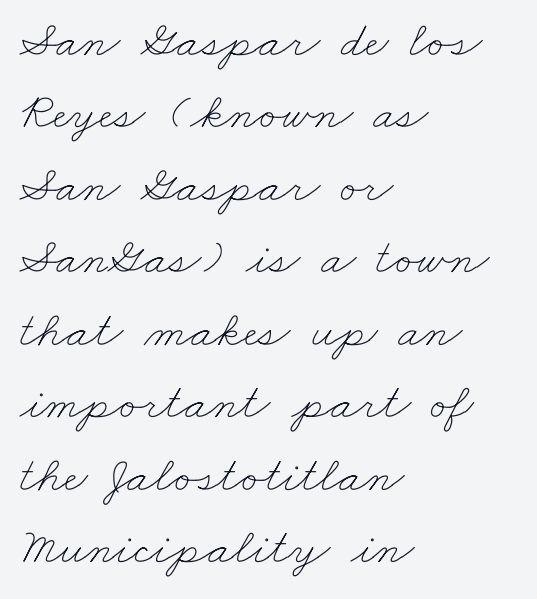
Left-aligned paragraph, ragged on the right. Plain, unruled lines of type. Weight: in the light-to-regular range. Note the varied advance widths — an 'i' is clearly narrower than an 'm'. There is no visible air inserted between adjacent glyphs. Compared with typical paragraphs, the rows here are spaced about the same.
